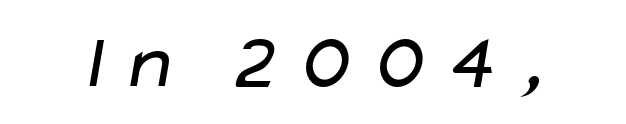
{"serif": "no", "bold": "no", "weight": "regular", "width": "wide", "stroke_contrast": "low", "x_height": "medium", "monospaced": "no", "underline": "no", "glyph_px": 79}
